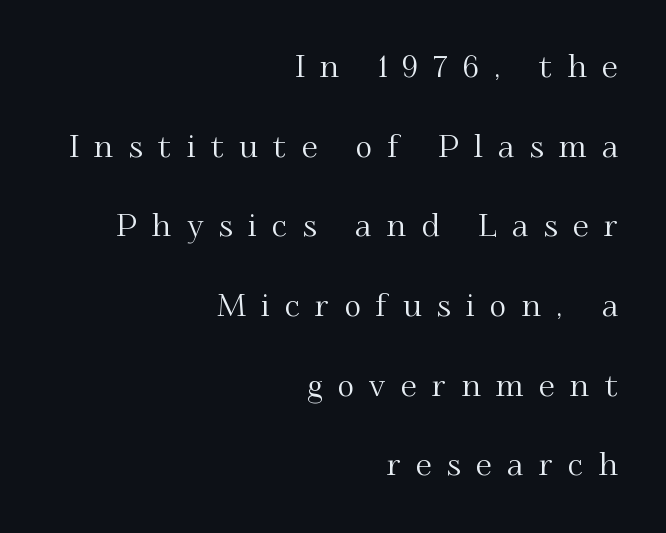
Q: Is the text italic (slanted)? A: No, it is upright.
Q: Is the typeface a serif or a sans-serif typeface? A: Serif.
Q: Is the text underlined? A: No.
Q: How is the paragraph aligned? A: Right-aligned.
Q: Is the spacing between letters normal or unusually wide? A: Unusually wide.
Q: Is the spacing between lines tight, normal or loose? A: Loose.
Q: Width (condensed, normal, or wide)? A: Normal.
Q: Stroke contrast? A: Medium.
Q: x-height? A: Small.
Q: Monospaced? A: No.
